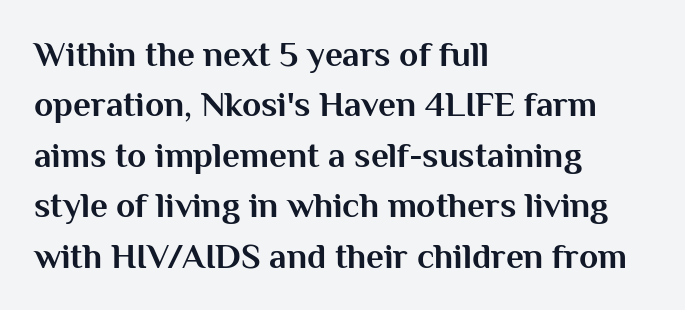
Q: Is the text bold? A: Yes.
Q: Is the text italic (slanted)? A: No, it is upright.
Q: Is the typeface a serif or a sans-serif typeface? A: Sans-serif.
Q: Is the text underlined? A: No.
Q: How is the paragraph aligned? A: Left-aligned.
Q: Is the spacing between letters normal or unusually wide? A: Normal.
Q: Is the spacing between lines tight, normal or loose? A: Normal.
Q: Width (condensed, normal, or wide)? A: Normal.
Q: Stroke contrast? A: Medium.
Q: x-height? A: Medium.
Q: Monospaced? A: No.
